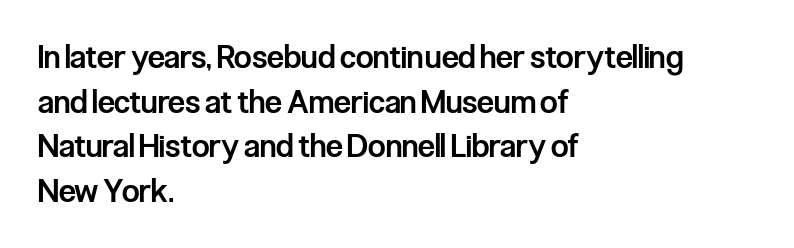
{"serif": "no", "italic": "no", "bold": "semi", "weight": "semibold", "width": "condensed", "stroke_contrast": "low", "x_height": "medium", "monospaced": "no", "underline": "no", "align": "left", "line_spacing": "normal", "line_spacing_ratio": 1.44, "letter_spacing": "normal", "letter_spacing_em": 0.0, "glyph_px": 31}
